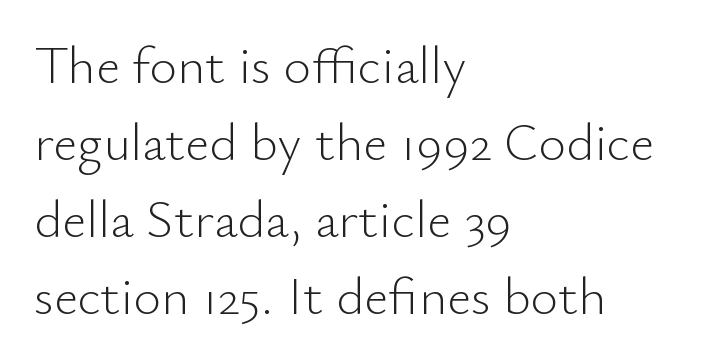
Q: Is the text bold? A: No.
Q: Is the text italic (slanted)? A: No, it is upright.
Q: Is the typeface a serif or a sans-serif typeface? A: Sans-serif.
Q: Is the text underlined? A: No.
Q: How is the paragraph aligned? A: Left-aligned.
Q: Is the spacing between letters normal or unusually wide? A: Normal.
Q: Is the spacing between lines tight, normal or loose? A: Normal.
Q: Width (condensed, normal, or wide)? A: Normal.
Q: Stroke contrast? A: Low.
Q: x-height? A: Small.
Q: Monospaced? A: No.
